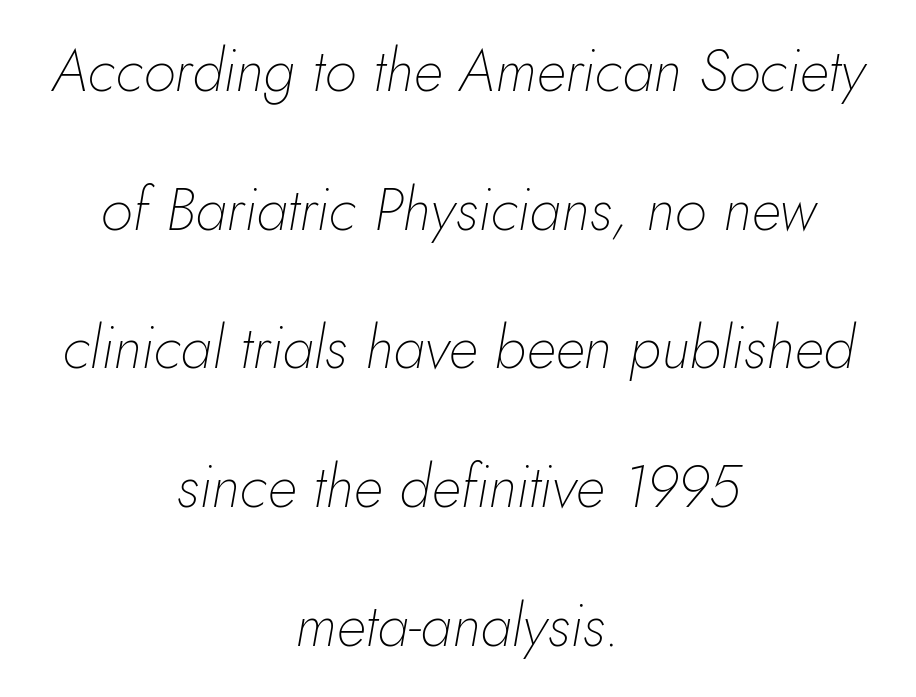
{"italic": "yes", "lean": "right", "slant_degrees": 10, "bold": "no", "weight": "thin", "width": "normal", "stroke_contrast": "low", "x_height": "small", "monospaced": "no", "underline": "no", "align": "center", "line_spacing": "loose", "line_spacing_ratio": 2.35, "letter_spacing": "normal", "letter_spacing_em": 0.0, "glyph_px": 59}
